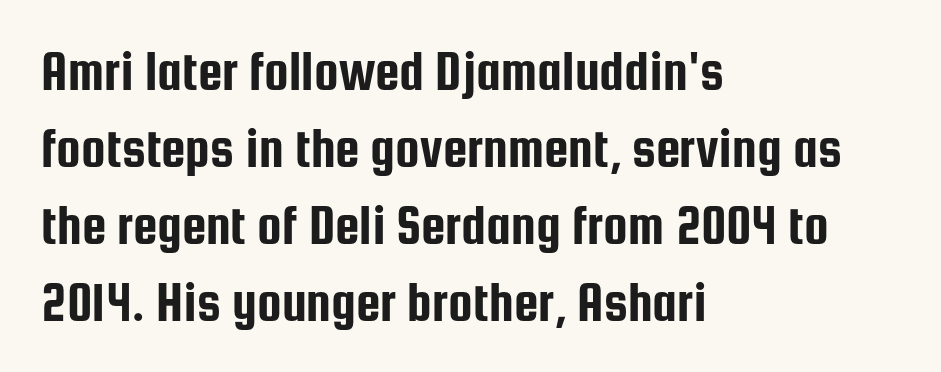
{"serif": "no", "italic": "no", "width": "condensed", "stroke_contrast": "low", "x_height": "medium", "monospaced": "no", "underline": "no", "align": "left", "line_spacing": "normal", "line_spacing_ratio": 1.4, "letter_spacing": "normal", "letter_spacing_em": 0.0, "glyph_px": 55}
